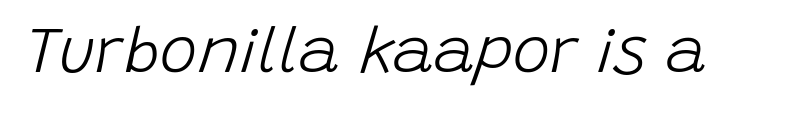
{"italic": "yes", "lean": "right", "slant_degrees": 15, "bold": "no", "weight": "light", "width": "normal", "stroke_contrast": "low", "x_height": "large", "monospaced": "no", "underline": "no", "letter_spacing": "normal", "letter_spacing_em": 0.0, "glyph_px": 63}
